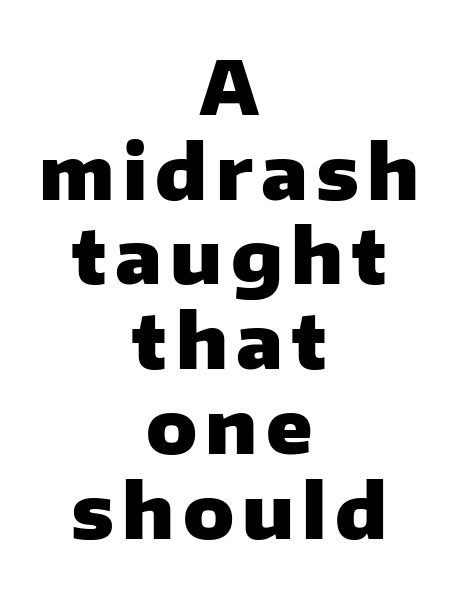
The image shows 75 px heavy sans-serif type, upright; set centered, tight line spacing (1.13x), not underlined; low stroke contrast and a medium x-height.
